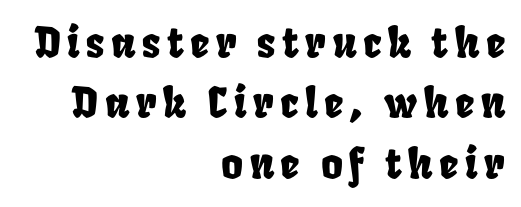
Q: Is the text underlined? A: No.
Q: How is the paragraph aligned? A: Right-aligned.
Q: Is the spacing between lines tight, normal or loose? A: Normal.
Q: Width (condensed, normal, or wide)? A: Condensed.
Q: Stroke contrast? A: Low.
Q: x-height? A: Large.
Q: Monospaced? A: No.
